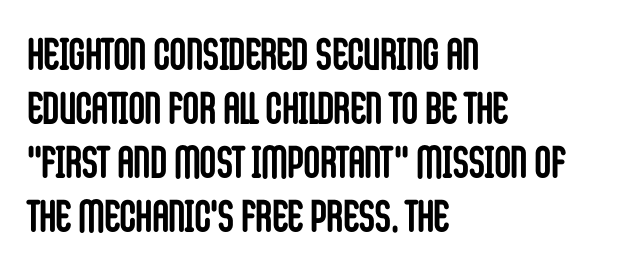
The gap between lines stays unmarked. Strong, thick strokes mark this as bold type. A sans-serif font was chosen for this passage. Line starts are locked; line ends wander. Character widths vary here, with narrow letters taking less room than wide ones. A roman cut, with each character standing at attention.
